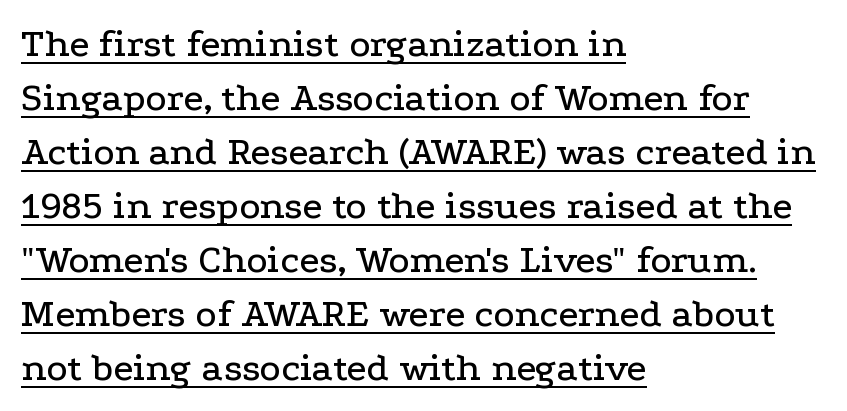
The image shows 40 px wide serif type, upright; set left-aligned, normal line spacing (1.35x), normal letter spacing, underlined; low stroke contrast and a medium x-height.
